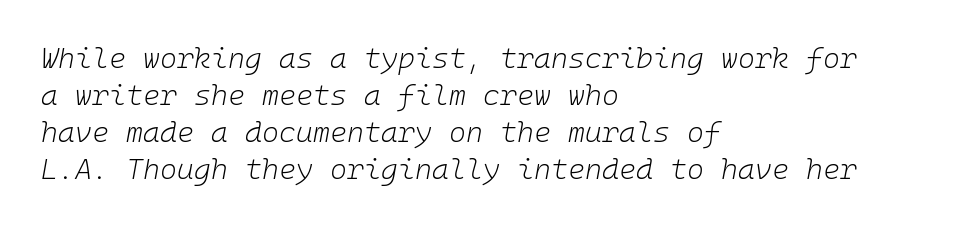
Q: Is the text bold? A: No.
Q: Is the text italic (slanted)? A: Yes, it leans right by about 10 degrees.
Q: Is the text underlined? A: No.
Q: How is the paragraph aligned? A: Left-aligned.
Q: Is the spacing between letters normal or unusually wide? A: Normal.
Q: Is the spacing between lines tight, normal or loose? A: Normal.
Q: Width (condensed, normal, or wide)? A: Normal.
Q: Stroke contrast? A: Low.
Q: x-height? A: Medium.
Q: Monospaced? A: Yes.
